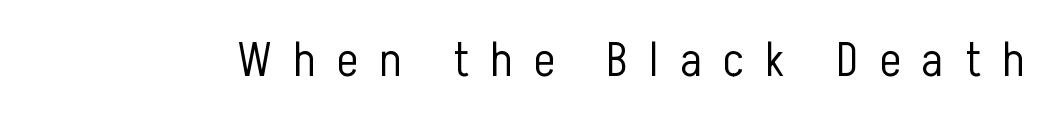
The image shows 49 px light, condensed sans-serif type, upright; set unusually wide letter spacing (+0.44 em), not underlined; low stroke contrast and a medium x-height.
